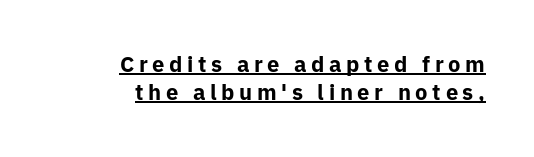
The rendering anchors every line to the right-hand side. A normal amount of white space separates one row of letters from the next. The type is letterspaced generously, with wide tracking. In designer terms, the underline attribute is active on this setting.
